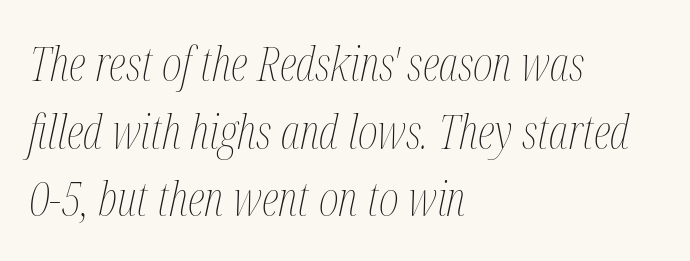
The image shows 48 px thin, condensed type, italic (leaning right); set left-aligned, normal line spacing (1.41x), normal letter spacing, not underlined; medium stroke contrast and a medium x-height.
